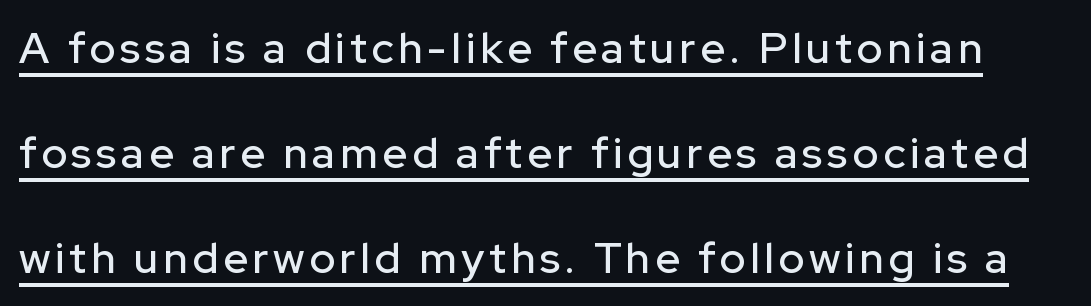
Q: Is the text italic (slanted)? A: No, it is upright.
Q: Is the typeface a serif or a sans-serif typeface? A: Sans-serif.
Q: Is the text underlined? A: Yes.
Q: Is the spacing between lines tight, normal or loose? A: Loose.
Q: Width (condensed, normal, or wide)? A: Normal.
Q: Stroke contrast? A: Low.
Q: x-height? A: Medium.
Q: Monospaced? A: No.
